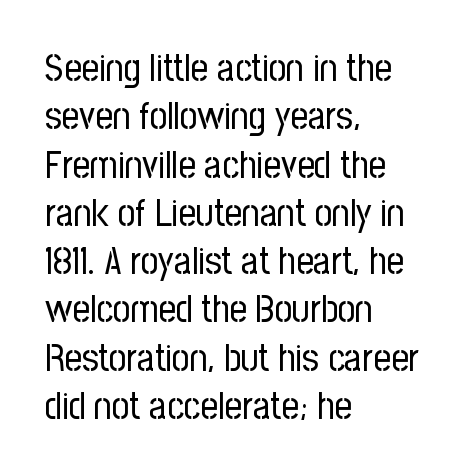
{"serif": "no", "italic": "no", "bold": "no", "weight": "regular", "width": "condensed", "stroke_contrast": "low", "x_height": "medium", "monospaced": "no", "underline": "no", "align": "left", "line_spacing": "normal", "line_spacing_ratio": 1.27, "letter_spacing": "normal", "letter_spacing_em": 0.0, "glyph_px": 38}
